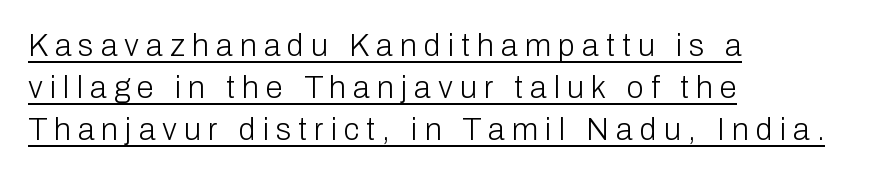
Q: Is the text bold? A: No.
Q: Is the text italic (slanted)? A: No, it is upright.
Q: Is the typeface a serif or a sans-serif typeface? A: Sans-serif.
Q: Is the text underlined? A: Yes.
Q: How is the paragraph aligned? A: Left-aligned.
Q: Is the spacing between letters normal or unusually wide? A: Unusually wide.
Q: Is the spacing between lines tight, normal or loose? A: Normal.
Q: Width (condensed, normal, or wide)? A: Normal.
Q: Stroke contrast? A: Low.
Q: x-height? A: Medium.
Q: Monospaced? A: No.
